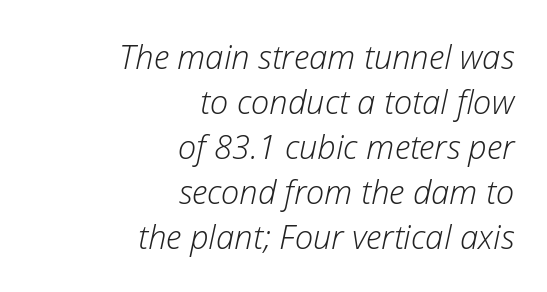
{"italic": "yes", "lean": "right", "slant_degrees": 12, "bold": "no", "weight": "light", "width": "normal", "stroke_contrast": "low", "x_height": "medium", "monospaced": "no", "underline": "no", "align": "right", "line_spacing": "normal", "line_spacing_ratio": 1.36, "letter_spacing": "normal", "letter_spacing_em": 0.0, "glyph_px": 33}
